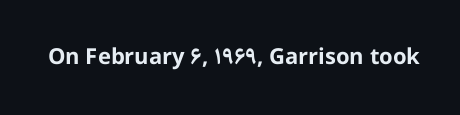
{"italic": "no", "bold": "yes", "underline": "no", "letter_spacing": "normal", "letter_spacing_em": 0.0, "glyph_px": 22}
